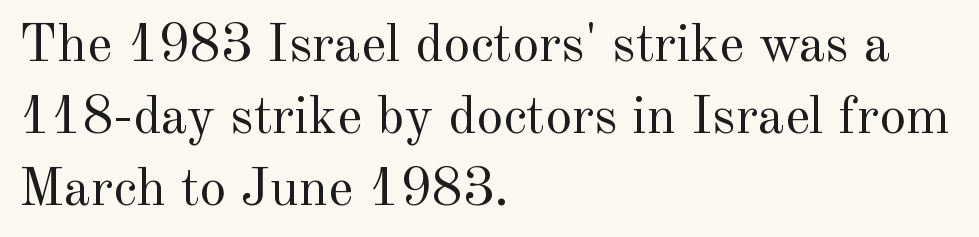
Q: Is the text bold? A: No.
Q: Is the text italic (slanted)? A: No, it is upright.
Q: Is the typeface a serif or a sans-serif typeface? A: Serif.
Q: Is the text underlined? A: No.
Q: How is the paragraph aligned? A: Left-aligned.
Q: Is the spacing between letters normal or unusually wide? A: Normal.
Q: Is the spacing between lines tight, normal or loose? A: Normal.
Q: Width (condensed, normal, or wide)? A: Normal.
Q: x-height? A: Small.
Q: Monospaced? A: No.
